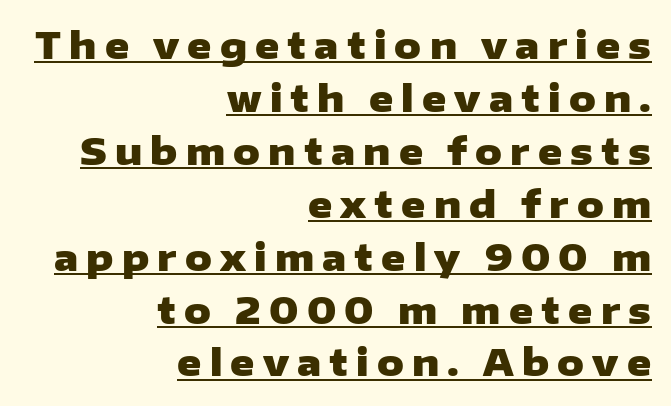
{"serif": "no", "italic": "no", "bold": "yes", "weight": "heavy", "width": "wide", "stroke_contrast": "low", "x_height": "medium", "monospaced": "no", "underline": "yes", "align": "right", "line_spacing": "normal", "line_spacing_ratio": 1.43, "letter_spacing": "wide", "letter_spacing_em": 0.22, "glyph_px": 37}
